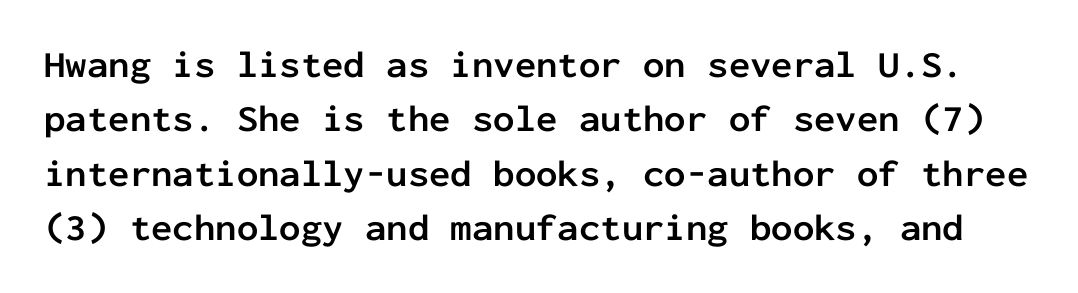
{"serif": "no", "italic": "no", "bold": "yes", "weight": "semibold", "width": "normal", "stroke_contrast": "low", "x_height": "medium", "monospaced": "yes", "underline": "no", "line_spacing": "normal", "line_spacing_ratio": 1.43, "letter_spacing": "normal", "letter_spacing_em": 0.0, "glyph_px": 38}
